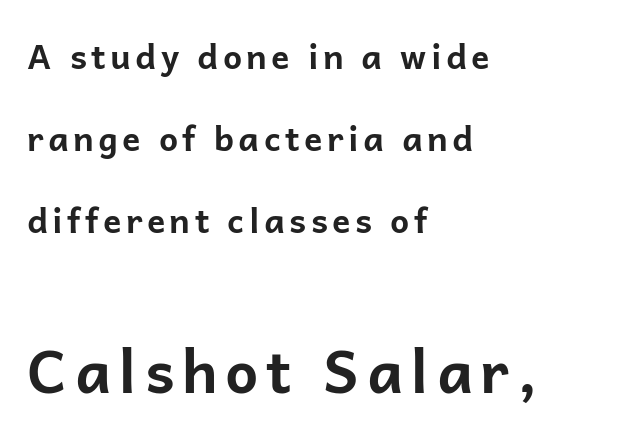
Q: Is the text bold? A: Yes.
Q: Is the text italic (slanted)? A: No, it is upright.
Q: Is the typeface a serif or a sans-serif typeface? A: Sans-serif.
Q: Is the text underlined? A: No.
Q: How is the paragraph aligned? A: Left-aligned.
Q: Is the spacing between lines tight, normal or loose? A: Loose.
Q: Which block of text is set in a larger size, the first (top) or the second (bottom)? A: The second (bottom) one.
Q: Width (condensed, normal, or wide)? A: Normal.
Q: Stroke contrast? A: Low.
Q: x-height? A: Medium.
Q: Monospaced? A: No.
